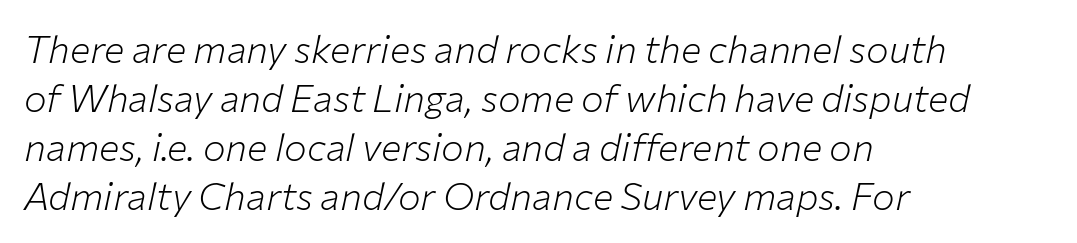
{"italic": "yes", "lean": "right", "slant_degrees": 12, "bold": "no", "weight": "light", "width": "normal", "stroke_contrast": "low", "x_height": "medium", "monospaced": "no", "underline": "no", "align": "left", "line_spacing": "normal", "line_spacing_ratio": 1.29, "letter_spacing": "normal", "letter_spacing_em": 0.0, "glyph_px": 38}
